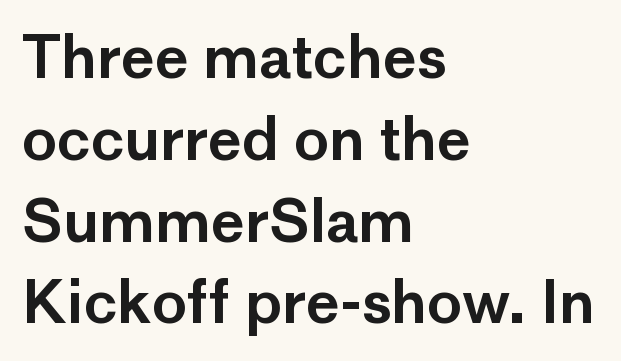
The image shows 58 px sans-serif type, upright; set left-aligned, normal line spacing (1.41x), normal letter spacing, not underlined; low stroke contrast and a medium x-height.
